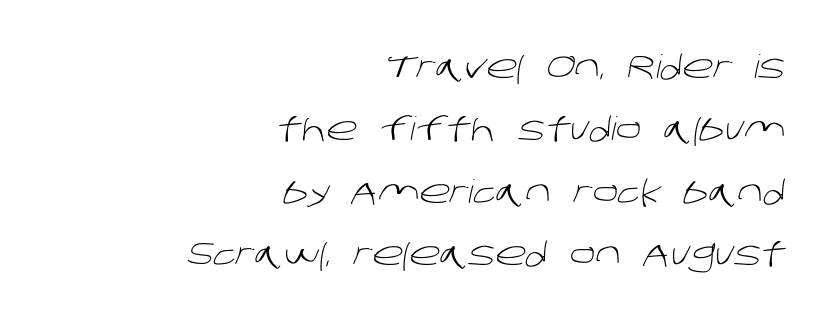
{"serif": "no", "bold": "no", "weight": "light", "width": "normal", "stroke_contrast": "low", "x_height": "large", "monospaced": "no", "underline": "no", "align": "right", "line_spacing": "loose", "line_spacing_ratio": 1.95, "letter_spacing": "normal", "letter_spacing_em": 0.0, "glyph_px": 32}
